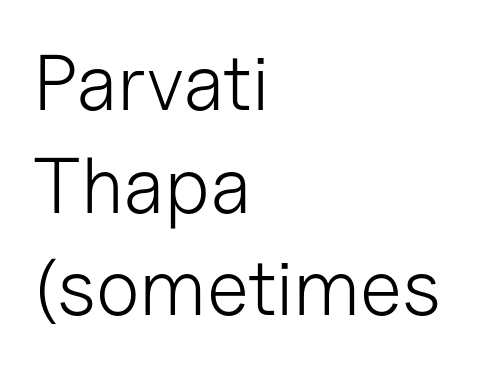
The image shows 79 px light sans-serif type, upright; set left-aligned, normal line spacing (1.3x), normal letter spacing, not underlined; low stroke contrast and a medium x-height.
